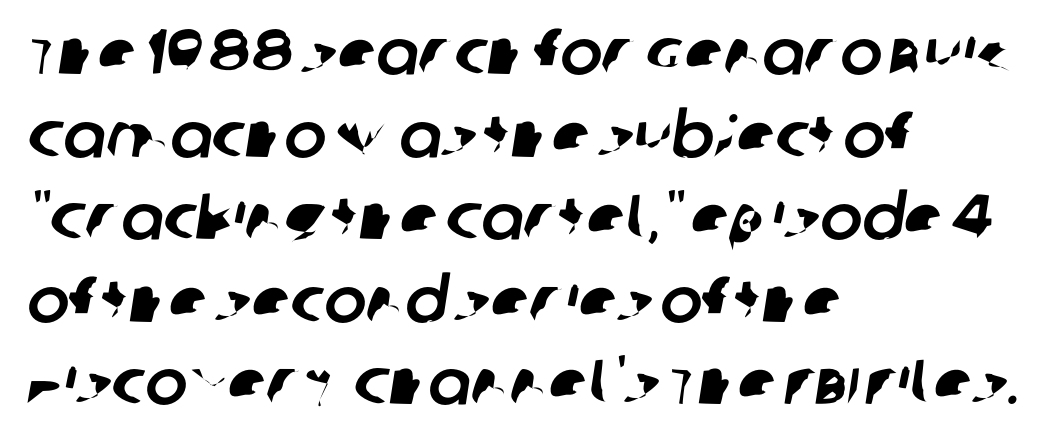
{"serif": "no", "width": "normal", "stroke_contrast": "low", "x_height": "large", "monospaced": "no", "underline": "no", "align": "left", "line_spacing": "normal", "line_spacing_ratio": 1.31, "letter_spacing": "normal", "letter_spacing_em": 0.0, "glyph_px": 63}
